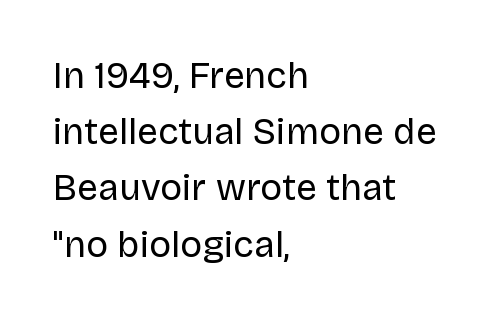
Q: Is the text bold? A: No.
Q: Is the text italic (slanted)? A: No, it is upright.
Q: Is the typeface a serif or a sans-serif typeface? A: Sans-serif.
Q: Is the text underlined? A: No.
Q: How is the paragraph aligned? A: Left-aligned.
Q: Is the spacing between letters normal or unusually wide? A: Normal.
Q: Is the spacing between lines tight, normal or loose? A: Normal.
Q: Width (condensed, normal, or wide)? A: Normal.
Q: Stroke contrast? A: Low.
Q: x-height? A: Large.
Q: Monospaced? A: No.
